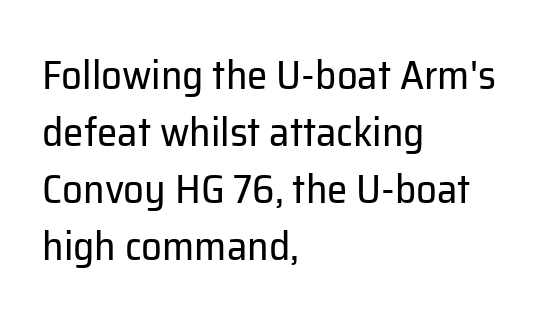
Q: Is the text bold? A: No.
Q: Is the text italic (slanted)? A: No, it is upright.
Q: Is the typeface a serif or a sans-serif typeface? A: Sans-serif.
Q: Is the text underlined? A: No.
Q: How is the paragraph aligned? A: Left-aligned.
Q: Is the spacing between letters normal or unusually wide? A: Normal.
Q: Is the spacing between lines tight, normal or loose? A: Normal.
Q: Width (condensed, normal, or wide)? A: Normal.
Q: Stroke contrast? A: Low.
Q: x-height? A: Medium.
Q: Monospaced? A: No.
